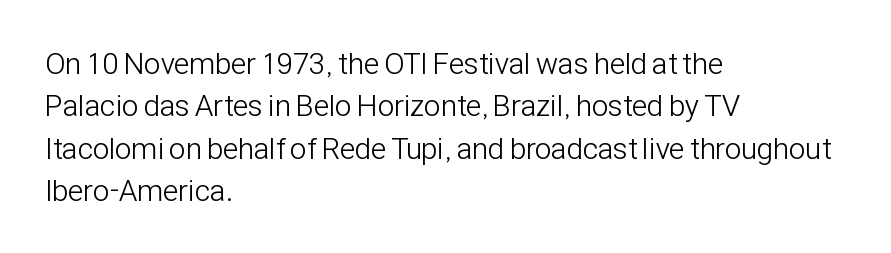
Decoration check: the copy has no underline. It's the straight-up-and-down kind of type. The font sits on the lighter half of the weight spectrum, regular included. A normal amount of white space separates one row of letters from the next. The text block is weighted toward the left margin, trailing off unevenly rightward.
